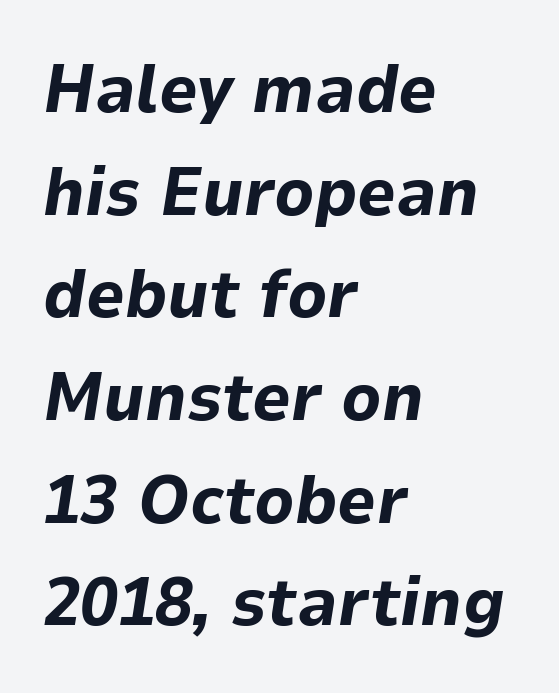
The image shows 68 px bold type, italic (leaning right); set left-aligned, normal line spacing (1.51x), normal letter spacing, not underlined; low stroke contrast and a medium x-height.
